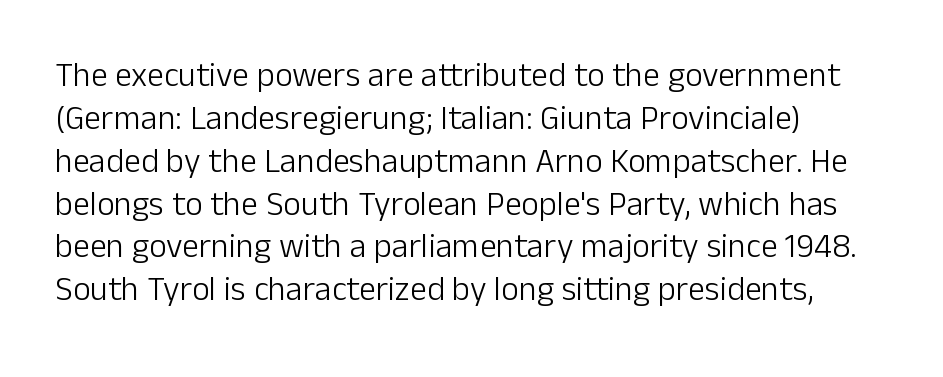
Q: Is the text bold? A: No.
Q: Is the text italic (slanted)? A: No, it is upright.
Q: Is the typeface a serif or a sans-serif typeface? A: Sans-serif.
Q: Is the text underlined? A: No.
Q: How is the paragraph aligned? A: Left-aligned.
Q: Is the spacing between letters normal or unusually wide? A: Normal.
Q: Is the spacing between lines tight, normal or loose? A: Normal.
Q: Width (condensed, normal, or wide)? A: Normal.
Q: Stroke contrast? A: Low.
Q: x-height? A: Medium.
Q: Monospaced? A: No.
